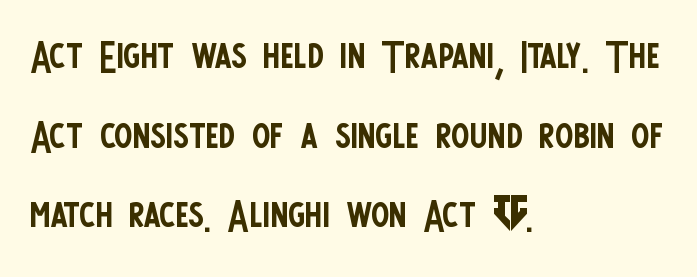
Q: Is the text bold? A: No.
Q: Is the text italic (slanted)? A: No, it is upright.
Q: Is the typeface a serif or a sans-serif typeface? A: Sans-serif.
Q: Is the text underlined? A: No.
Q: How is the paragraph aligned? A: Left-aligned.
Q: Is the spacing between letters normal or unusually wide? A: Normal.
Q: Is the spacing between lines tight, normal or loose? A: Normal.
Q: Width (condensed, normal, or wide)? A: Condensed.
Q: Stroke contrast? A: Low.
Q: x-height? A: Large.
Q: Monospaced? A: No.
